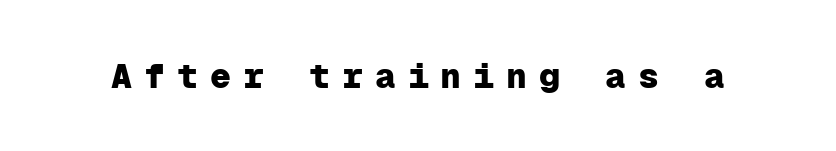
{"serif": "no", "italic": "no", "bold": "yes", "weight": "heavy", "width": "normal", "stroke_contrast": "low", "x_height": "medium", "monospaced": "yes", "underline": "no", "letter_spacing": "wide", "letter_spacing_em": 0.34, "glyph_px": 35}
